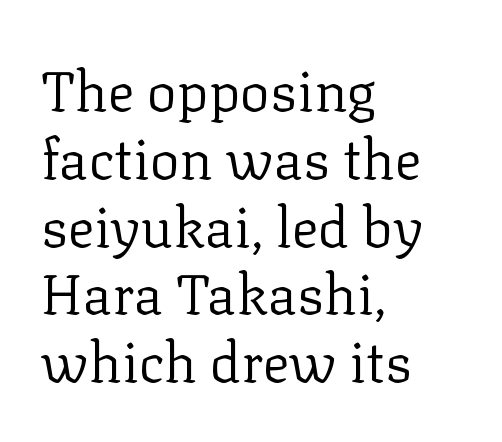
{"serif": "yes", "italic": "no", "bold": "no", "weight": "regular", "width": "normal", "stroke_contrast": "low", "x_height": "medium", "monospaced": "no", "underline": "no", "align": "left", "line_spacing_ratio": 1.21, "letter_spacing": "normal", "letter_spacing_em": 0.0, "glyph_px": 56}
